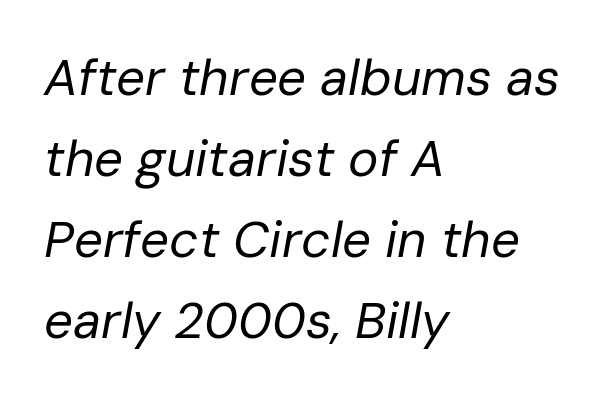
Q: Is the text bold? A: No.
Q: Is the text italic (slanted)? A: Yes, it leans right by about 10 degrees.
Q: Is the text underlined? A: No.
Q: How is the paragraph aligned? A: Left-aligned.
Q: Is the spacing between letters normal or unusually wide? A: Normal.
Q: Is the spacing between lines tight, normal or loose? A: Normal.
Q: Width (condensed, normal, or wide)? A: Normal.
Q: Stroke contrast? A: Low.
Q: x-height? A: Medium.
Q: Monospaced? A: No.
